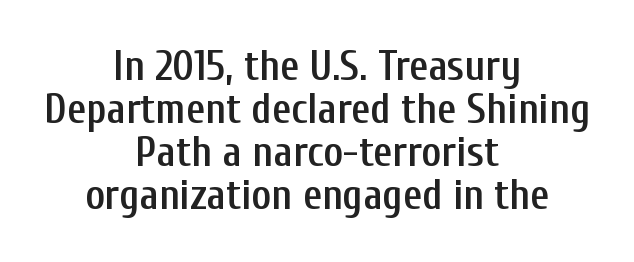
The image shows 42 px semibold, condensed sans-serif type, upright; set centered, tight line spacing (1.02x), normal letter spacing, not underlined; low stroke contrast and a medium x-height.
